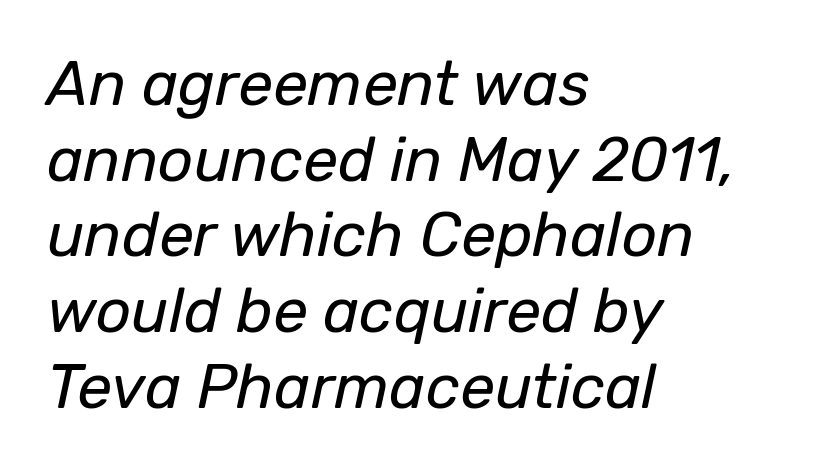
{"italic": "yes", "lean": "right", "slant_degrees": 12, "bold": "no", "weight": "regular", "width": "normal", "stroke_contrast": "low", "x_height": "medium", "monospaced": "no", "underline": "no", "align": "left", "line_spacing_ratio": 1.22, "letter_spacing": "normal", "letter_spacing_em": 0.0, "glyph_px": 62}
